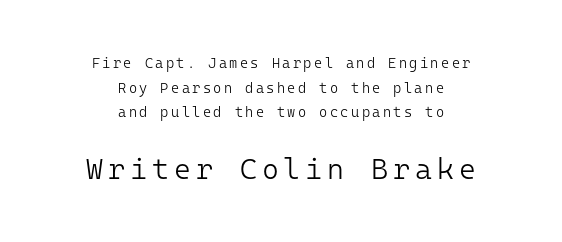
Q: Is the text bold? A: No.
Q: Is the text italic (slanted)? A: No, it is upright.
Q: Is the typeface a serif or a sans-serif typeface? A: Sans-serif.
Q: Is the text underlined? A: No.
Q: How is the paragraph aligned? A: Centered.
Q: Which block of text is set in a larger size, the first (top) or the second (bottom)? A: The second (bottom) one.
Q: Width (condensed, normal, or wide)? A: Normal.
Q: Stroke contrast? A: Low.
Q: x-height? A: Medium.
Q: Monospaced? A: Yes.
